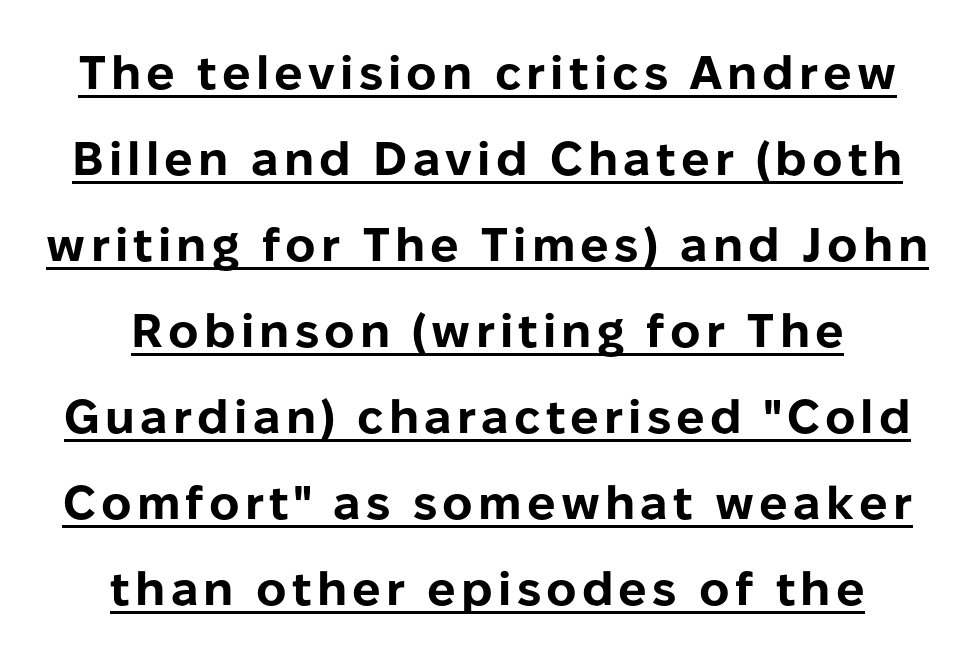
Is this a sans? Yes — the strokes have no serifs. The axis of the letterforms is exactly vertical. This sample carries an underscore along the baseline area. The face used here is proportionally spaced, like ordinary book or web type.
